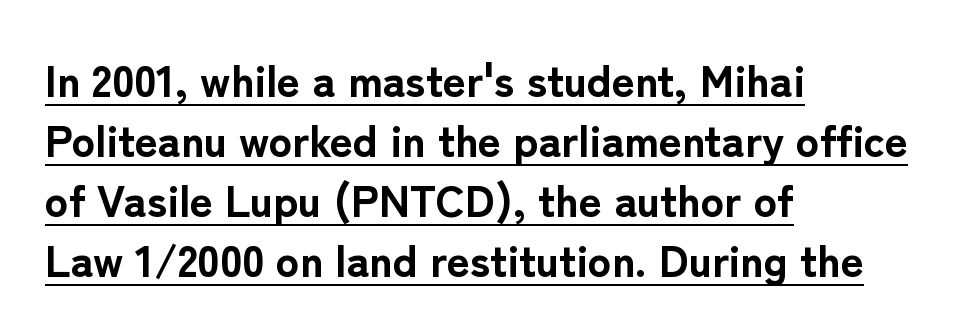
The image shows 44 px bold sans-serif type, upright; set left-aligned, normal line spacing (1.36x), normal letter spacing, underlined; low stroke contrast and a medium x-height.
